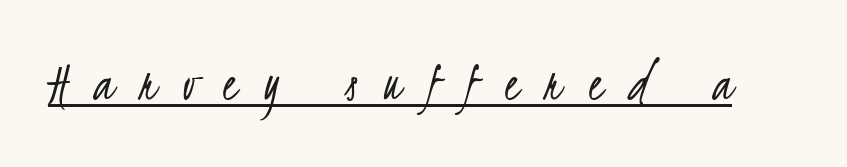
{"serif": "no", "bold": "no", "weight": "light", "width": "condensed", "stroke_contrast": "low", "x_height": "small", "monospaced": "no", "underline": "yes", "letter_spacing": "wide", "letter_spacing_em": 0.47, "glyph_px": 56}
